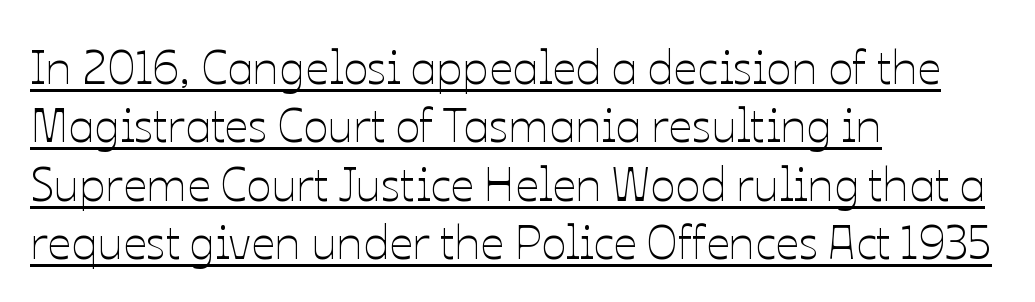
{"italic": "no", "bold": "no", "weight": "thin", "width": "normal", "stroke_contrast": "low", "x_height": "medium", "monospaced": "no", "underline": "yes", "align": "left", "line_spacing_ratio": 1.24, "letter_spacing": "normal", "letter_spacing_em": 0.0, "glyph_px": 47}
